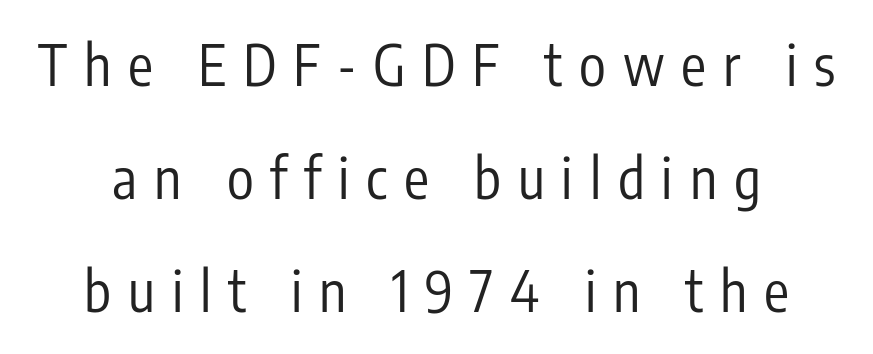
The image shows 56 px regular-weight, condensed sans-serif type, upright; set loose line spacing (2.02x), unusually wide letter spacing (+0.3 em), not underlined; low stroke contrast and a medium x-height.
